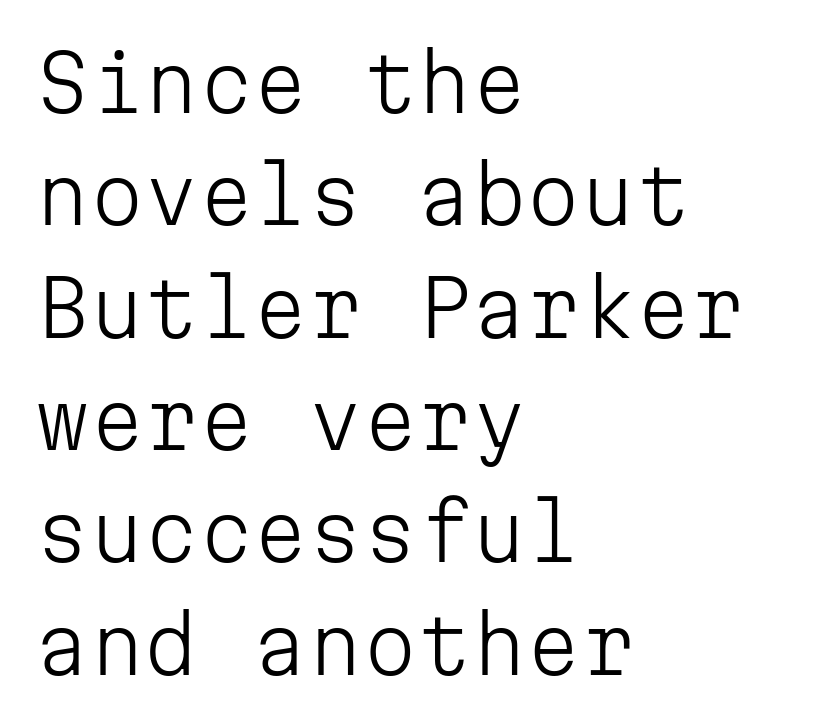
{"serif": "no", "italic": "no", "bold": "no", "weight": "light", "width": "normal", "stroke_contrast": "low", "x_height": "medium", "monospaced": "yes", "underline": "no", "align": "left", "line_spacing": "normal", "line_spacing_ratio": 1.44, "letter_spacing": "normal", "letter_spacing_em": 0.0, "glyph_px": 78}
